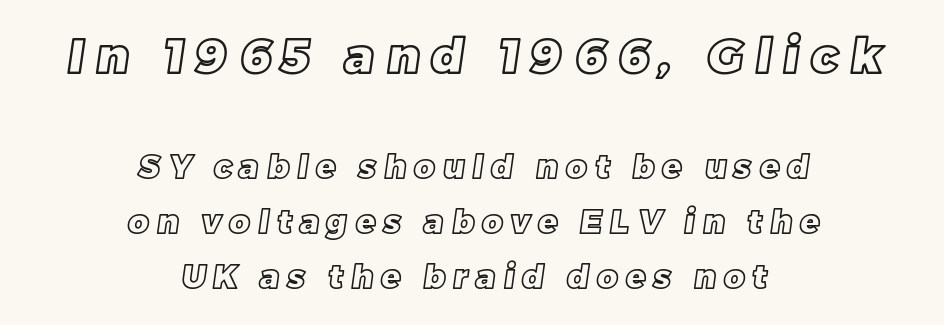
If you squint, the top block still reads clearly — it's the larger of the two. The space beneath each line is pristine and unruled. The letters advance in unequal steps, a hallmark of proportional type. How are the letters spaced? Widely, with obvious added tracking. The whitespace from short lines is split evenly between both sides.
